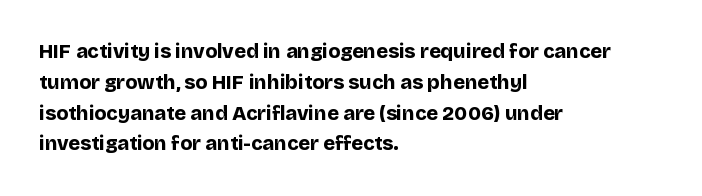
A student would call this left alignment; a typographer would say flush left, rag right. Any mark beneath the type? The region is blank. A dark, heavy texture on the line: the type is bold. The leading is moderate, giving the passage an even texture. The gaps between neighbouring characters are ordinary and unremarkable. The axis of the letterforms is exactly vertical.
